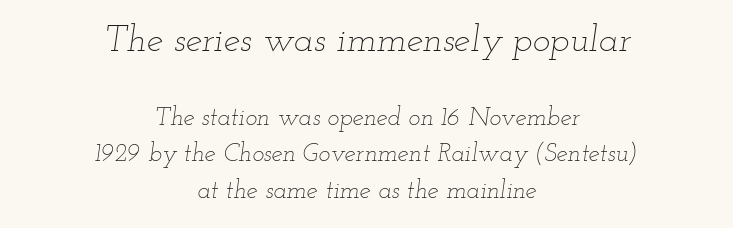
Q: Is the text bold? A: No.
Q: Is the text italic (slanted)? A: Yes, it leans right by about 12 degrees.
Q: Is the text underlined? A: No.
Q: How is the paragraph aligned? A: Centered.
Q: Is the spacing between letters normal or unusually wide? A: Normal.
Q: Is the spacing between lines tight, normal or loose? A: Normal.
Q: Which block of text is set in a larger size, the first (top) or the second (bottom)? A: The first (top) one.
Q: Width (condensed, normal, or wide)? A: Wide.
Q: Stroke contrast? A: Low.
Q: x-height? A: Small.
Q: Monospaced? A: No.
